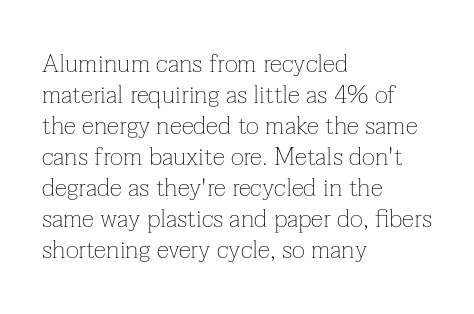
The image shows 25 px text type, upright; set left-aligned, line spacing 1.24x, normal letter spacing, not underlined.
